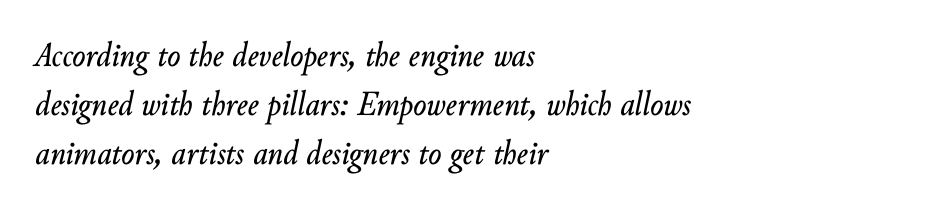
Look at the tracking — it's just the regular setting, nothing added. Would a proofreader flag this as italicized? Yes. In terms of leading, this rendering sits right in the middle. You could not count columns in this text — the font is proportionally spaced.
